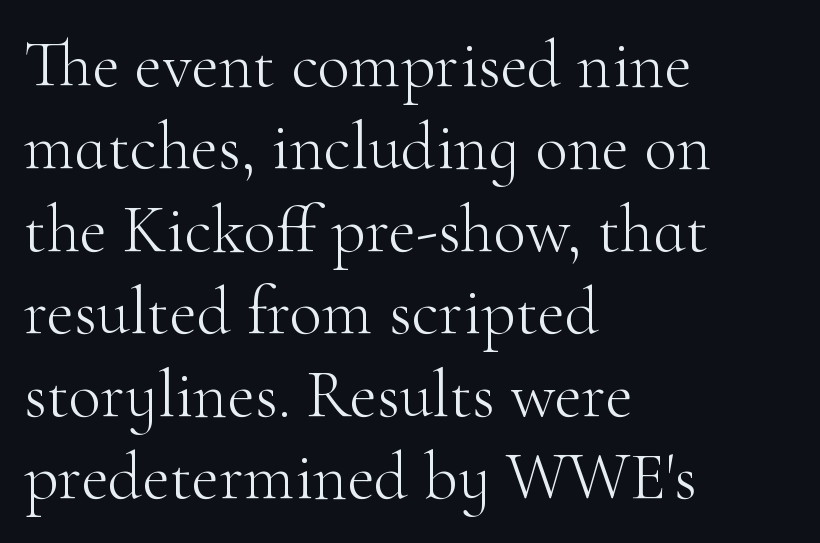
{"serif": "yes", "italic": "no", "bold": "no", "weight": "light", "width": "normal", "stroke_contrast": "high", "x_height": "small", "monospaced": "no", "underline": "no", "align": "left", "line_spacing_ratio": 1.23, "letter_spacing": "normal", "letter_spacing_em": 0.0, "glyph_px": 67}
